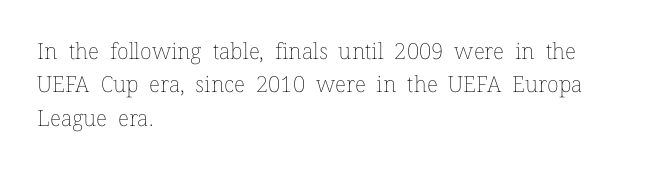
{"italic": "no", "bold": "no", "underline": "no", "align": "left", "line_spacing": "normal", "line_spacing_ratio": 1.52, "letter_spacing": "normal", "letter_spacing_em": 0.0, "glyph_px": 22}
